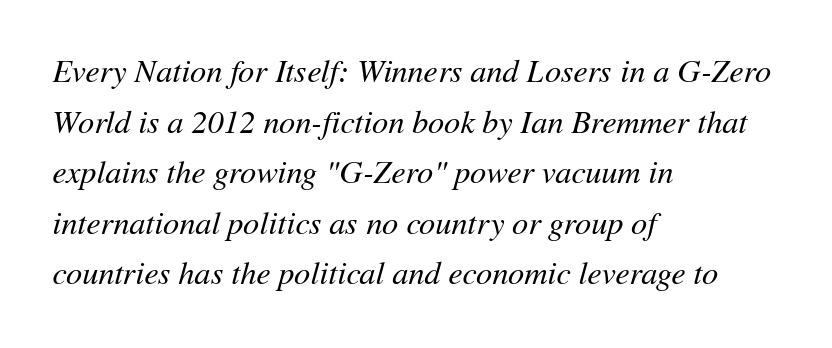
Q: Is the text bold? A: No.
Q: Is the text italic (slanted)? A: Yes, it leans right by about 11 degrees.
Q: Is the text underlined? A: No.
Q: How is the paragraph aligned? A: Left-aligned.
Q: Is the spacing between letters normal or unusually wide? A: Normal.
Q: Is the spacing between lines tight, normal or loose? A: Normal.
Q: Width (condensed, normal, or wide)? A: Normal.
Q: Stroke contrast? A: Medium.
Q: x-height? A: Medium.
Q: Monospaced? A: No.
